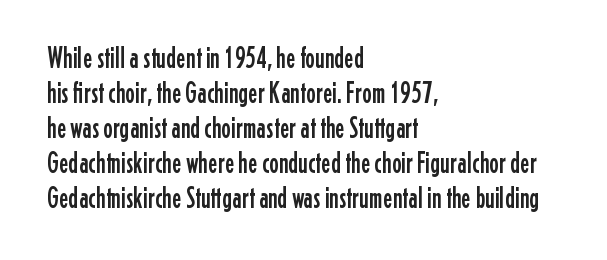
The image shows 29 px condensed sans-serif type, upright; set left-aligned, line spacing 1.21x, normal letter spacing, not underlined; low stroke contrast and a medium x-height.
